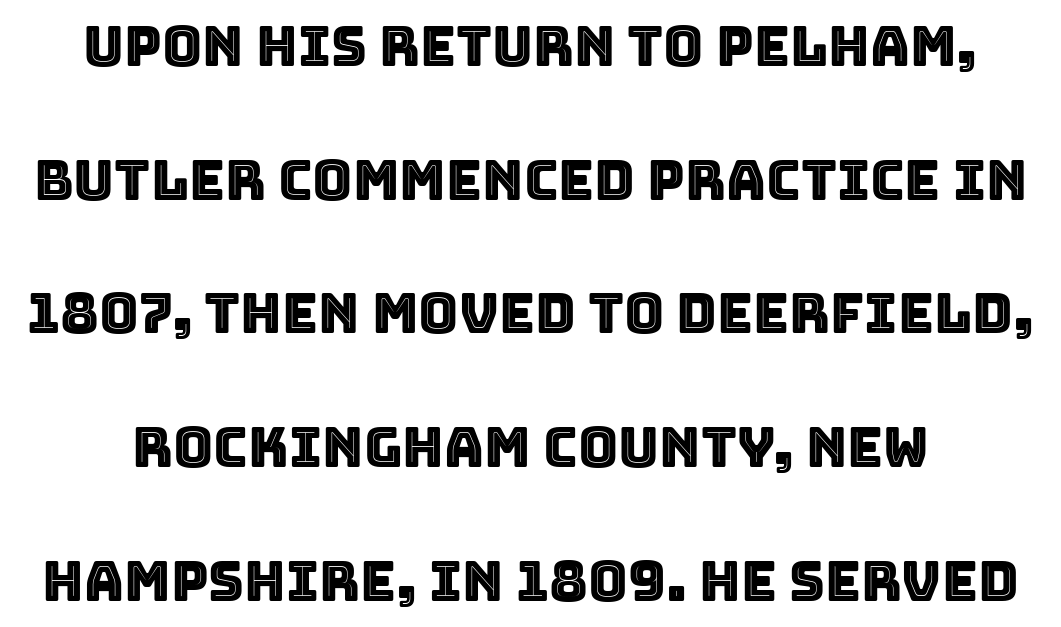
Q: Is the text italic (slanted)? A: No, it is upright.
Q: Is the text underlined? A: No.
Q: Is the spacing between letters normal or unusually wide? A: Normal.
Q: Is the spacing between lines tight, normal or loose? A: Loose.
Q: Width (condensed, normal, or wide)? A: Normal.
Q: x-height? A: Large.
Q: Monospaced? A: No.
